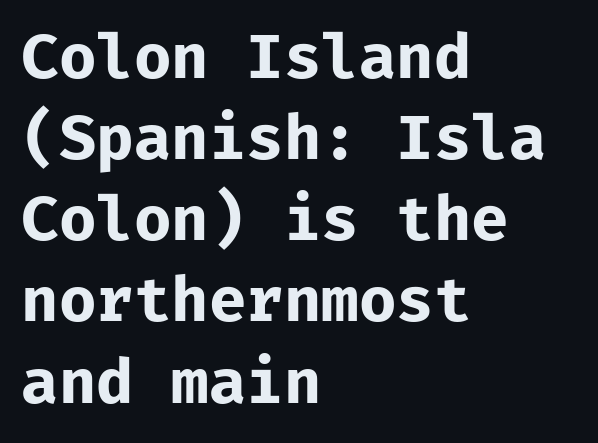
{"serif": "no", "italic": "no", "bold": "yes", "weight": "bold", "width": "normal", "stroke_contrast": "low", "x_height": "medium", "underline": "no", "align": "left", "line_spacing": "normal", "line_spacing_ratio": 1.33, "letter_spacing": "normal", "letter_spacing_em": 0.0, "glyph_px": 61}
